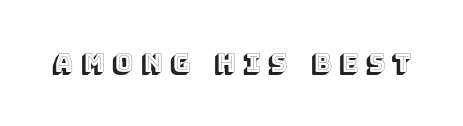
Descenders hang freely into open space. Glyph-to-glyph distance is far greater than everyday printed text. Posture: upright roman.
